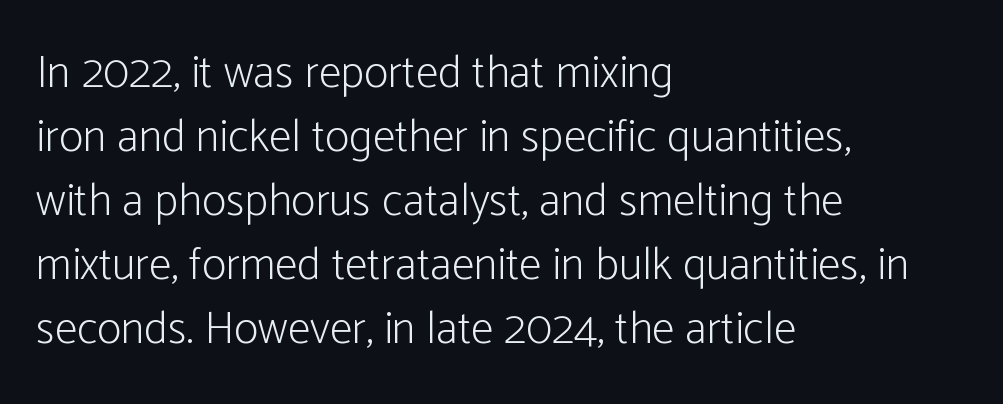
The image shows 46 px light, condensed sans-serif type, upright; set left-aligned, normal line spacing (1.39x), normal letter spacing, not underlined; low stroke contrast and a medium x-height.
